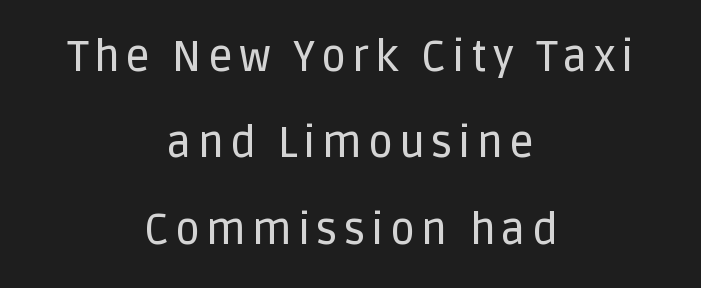
Unlike a traditional serif, this face leaves its strokes unadorned. Here the designer chose a conventional face with non-uniform glyph widths. Widely set lines give the paragraph a tall, airy silhouette. Vertical strokes here are truly vertical. Plain, unruled lines of type.
